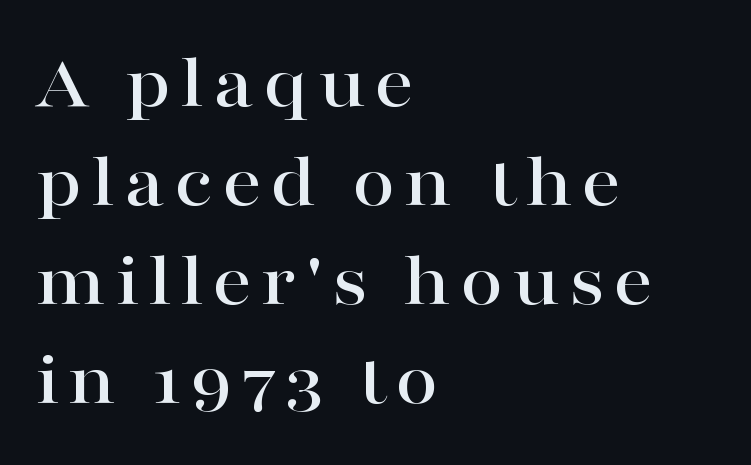
Q: Is the text italic (slanted)? A: No, it is upright.
Q: Is the typeface a serif or a sans-serif typeface? A: Serif.
Q: Is the text underlined? A: No.
Q: How is the paragraph aligned? A: Left-aligned.
Q: Is the spacing between lines tight, normal or loose? A: Normal.
Q: Width (condensed, normal, or wide)? A: Wide.
Q: Stroke contrast? A: High.
Q: x-height? A: Medium.
Q: Monospaced? A: No.
